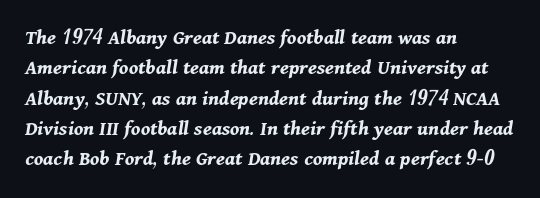
{"italic": "yes", "lean": "right", "slant_degrees": 11, "bold": "yes", "underline": "no", "align": "left", "line_spacing": "normal", "line_spacing_ratio": 1.38, "letter_spacing": "normal", "letter_spacing_em": 0.0, "glyph_px": 22}
